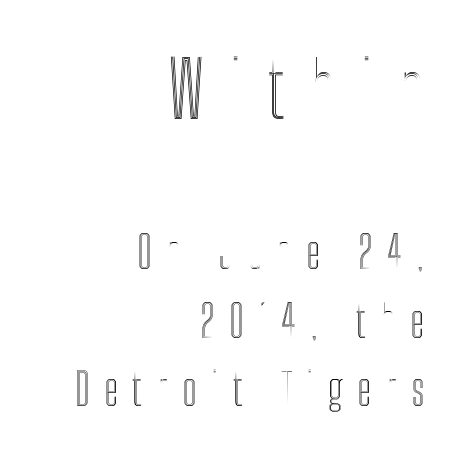
Upright lettering throughout. The paragraph has a hard right edge and a soft left edge. Here the glyphs are tracked loosely, breaking word shapes into spaced letters. The rendering shrinks the type as you move from the upper chunk to the lower. This rendering features lettering with no underline.
